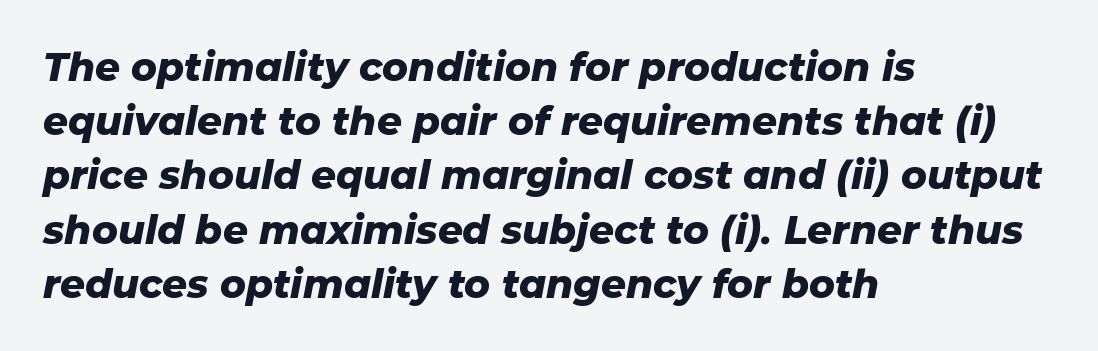
{"italic": "yes", "lean": "right", "slant_degrees": 11, "bold": "yes", "weight": "heavy", "width": "normal", "stroke_contrast": "low", "x_height": "medium", "monospaced": "no", "underline": "no", "align": "left", "line_spacing": "normal", "line_spacing_ratio": 1.39, "letter_spacing": "normal", "letter_spacing_em": 0.0, "glyph_px": 39}
